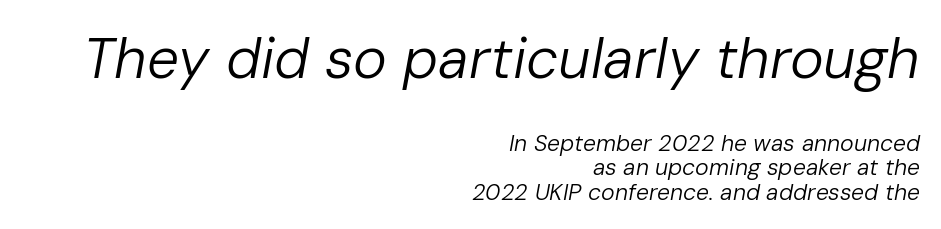
Q: Is the text bold? A: No.
Q: Is the text italic (slanted)? A: Yes, it leans right by about 10 degrees.
Q: Is the text underlined? A: No.
Q: How is the paragraph aligned? A: Right-aligned.
Q: Is the spacing between letters normal or unusually wide? A: Normal.
Q: Is the spacing between lines tight, normal or loose? A: Tight.
Q: Which block of text is set in a larger size, the first (top) or the second (bottom)? A: The first (top) one.
Q: Width (condensed, normal, or wide)? A: Normal.
Q: Stroke contrast? A: Low.
Q: x-height? A: Medium.
Q: Monospaced? A: No.
